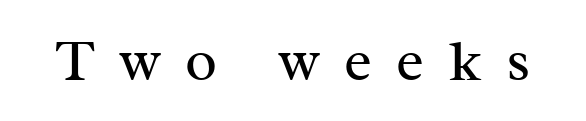
{"serif": "yes", "italic": "no", "bold": "no", "weight": "regular", "width": "normal", "stroke_contrast": "medium", "x_height": "medium", "monospaced": "no", "underline": "no", "letter_spacing": "wide", "letter_spacing_em": 0.41, "glyph_px": 59}
